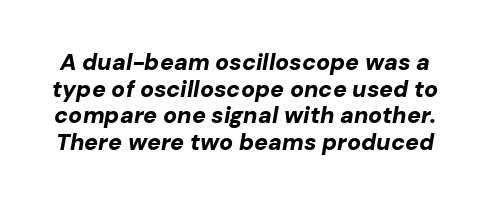
{"italic": "yes", "lean": "right", "slant_degrees": 10, "bold": "yes", "underline": "no", "line_spacing_ratio": 1.16, "letter_spacing": "normal", "letter_spacing_em": 0.0, "glyph_px": 23}
